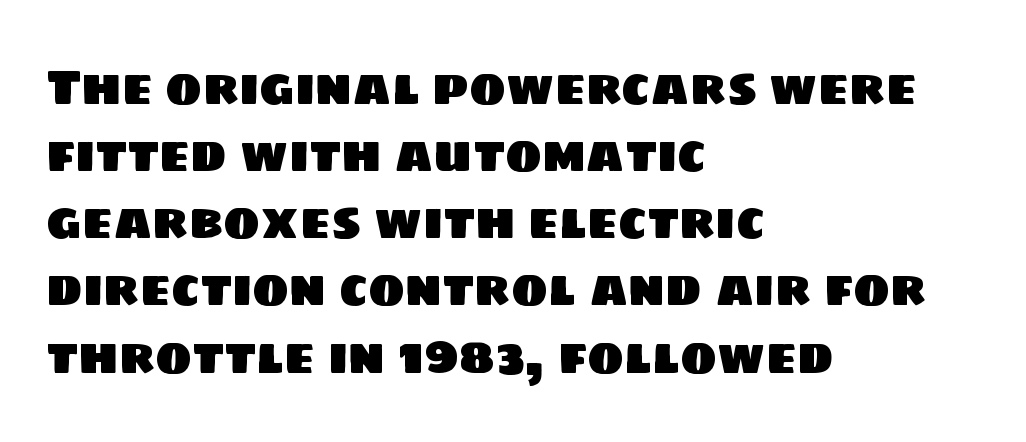
Q: Is the typeface a serif or a sans-serif typeface? A: Sans-serif.
Q: Is the text underlined? A: No.
Q: How is the paragraph aligned? A: Left-aligned.
Q: Is the spacing between letters normal or unusually wide? A: Normal.
Q: Is the spacing between lines tight, normal or loose? A: Normal.
Q: Width (condensed, normal, or wide)? A: Normal.
Q: Stroke contrast? A: Low.
Q: x-height? A: Large.
Q: Monospaced? A: No.
